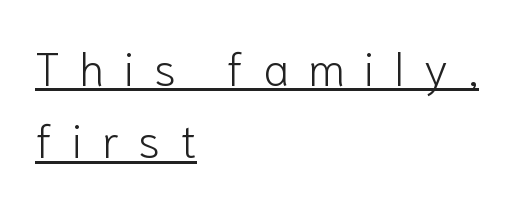
{"serif": "no", "italic": "no", "bold": "no", "weight": "light", "width": "normal", "stroke_contrast": "low", "x_height": "medium", "monospaced": "no", "underline": "yes", "align": "left", "line_spacing": "normal", "line_spacing_ratio": 1.57, "letter_spacing": "wide", "letter_spacing_em": 0.42, "glyph_px": 46}
